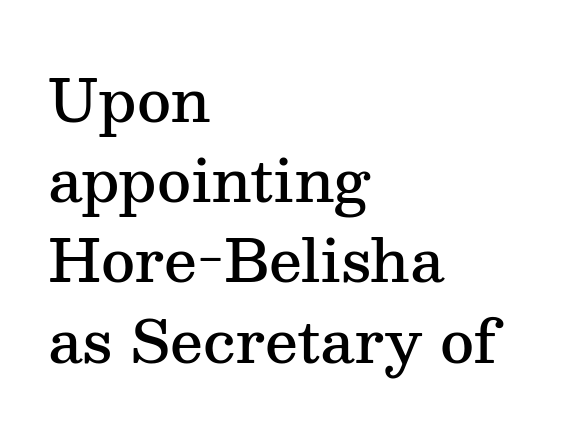
Q: Is the text bold? A: Semi-bold.
Q: Is the text italic (slanted)? A: No, it is upright.
Q: Is the typeface a serif or a sans-serif typeface? A: Serif.
Q: Is the text underlined? A: No.
Q: How is the paragraph aligned? A: Left-aligned.
Q: Is the spacing between letters normal or unusually wide? A: Normal.
Q: Is the spacing between lines tight, normal or loose? A: Normal.
Q: Width (condensed, normal, or wide)? A: Normal.
Q: Stroke contrast? A: Medium.
Q: x-height? A: Medium.
Q: Monospaced? A: No.
